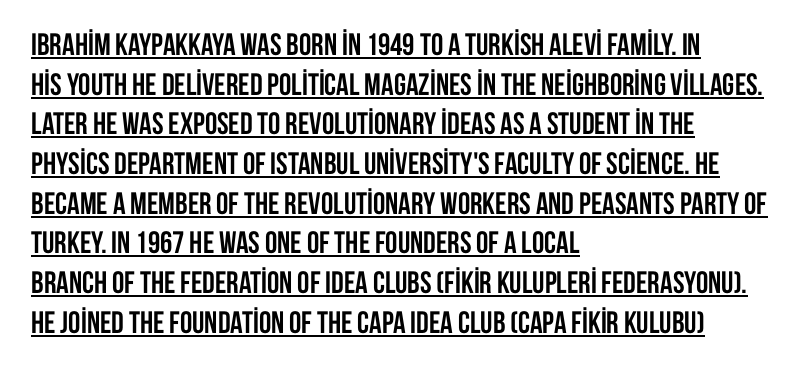
{"serif": "no", "italic": "no", "bold": "yes", "weight": "semibold", "width": "condensed", "stroke_contrast": "low", "x_height": "large", "monospaced": "no", "underline": "yes", "align": "left", "line_spacing": "normal", "line_spacing_ratio": 1.28, "letter_spacing": "normal", "letter_spacing_em": 0.0, "glyph_px": 31}
